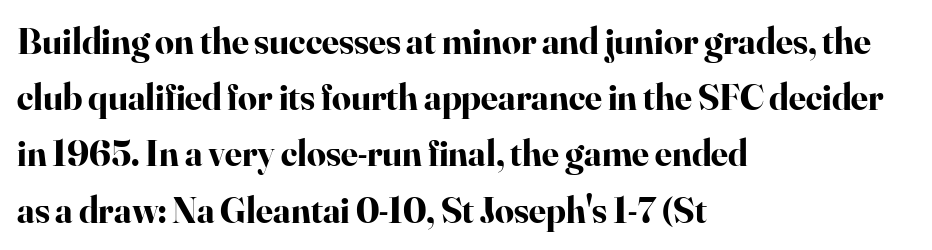
{"serif": "yes", "italic": "no", "bold": "yes", "weight": "bold", "width": "normal", "stroke_contrast": "high", "x_height": "small", "monospaced": "no", "underline": "no", "align": "left", "line_spacing": "normal", "line_spacing_ratio": 1.52, "letter_spacing": "normal", "letter_spacing_em": 0.0, "glyph_px": 37}
